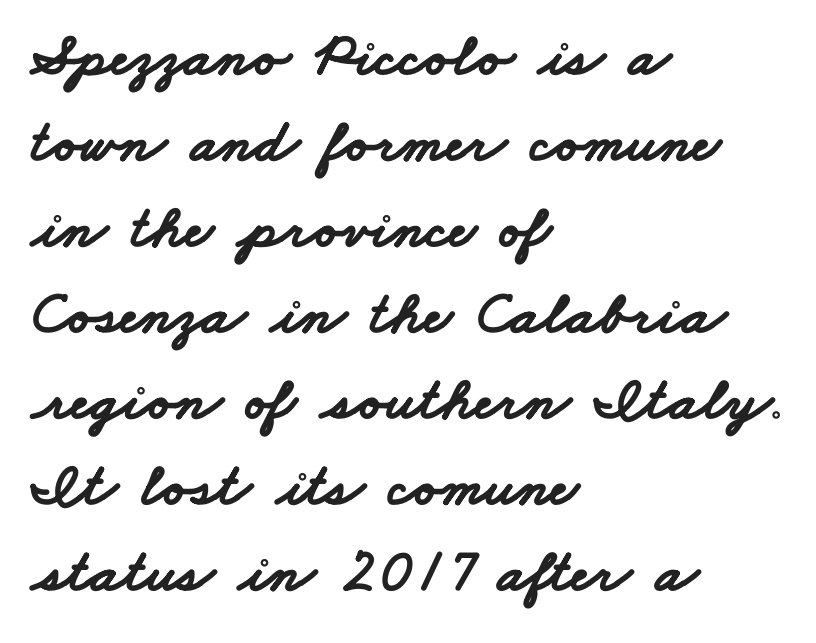
You could not count columns in this text — the font is proportionally spaced. Check the space under the baseline: it is left empty. The designer went with a sans here, leaving each stem footless. Here the glyphs are tracked normally, forming tight word shapes. The lines are quadded left. Does the weight exceed regular? Yes, all the way to bold.
